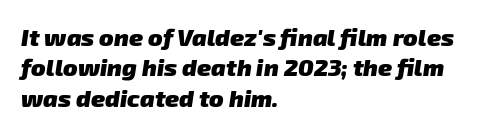
Q: Is the text bold? A: Yes.
Q: Is the text underlined? A: No.
Q: How is the paragraph aligned? A: Left-aligned.
Q: Is the spacing between letters normal or unusually wide? A: Normal.
Q: Is the spacing between lines tight, normal or loose? A: Normal.
